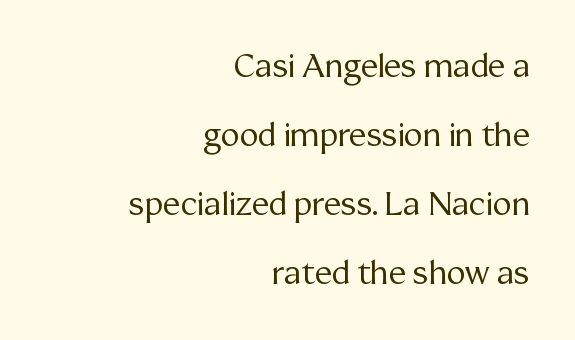
{"serif": "yes", "italic": "no", "bold": "no", "weight": "regular", "width": "normal", "stroke_contrast": "medium", "x_height": "medium", "monospaced": "no", "underline": "no", "align": "right", "line_spacing": "loose", "line_spacing_ratio": 2.16, "letter_spacing": "normal", "letter_spacing_em": 0.0, "glyph_px": 32}
